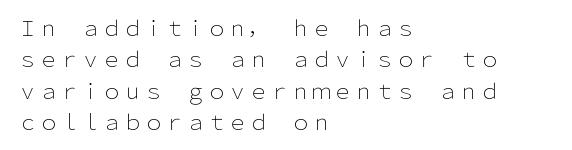
The image shows 21 px text type, upright; set left-aligned, normal line spacing (1.49x), normal letter spacing, not underlined.
